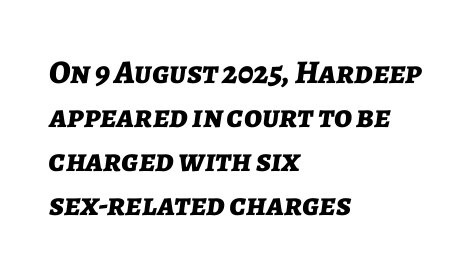
Short note: letters normally spaced. Observe the lean: these are italic letterforms. Typographic density is high because the face is bold. Leftover space on each line is placed entirely after the last word. The passage shown stacks its lines at a standard gap.
